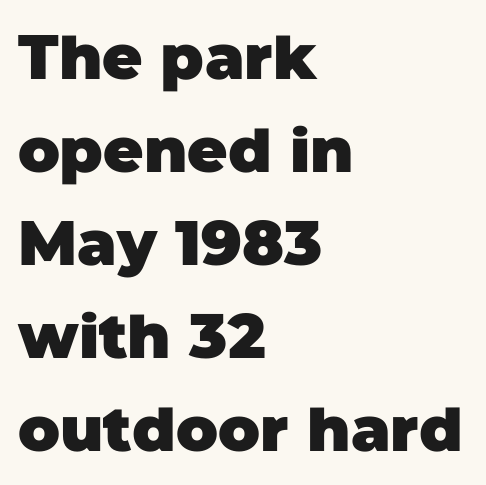
The image shows 62 px heavy sans-serif type; set left-aligned, normal line spacing (1.5x), normal letter spacing, not underlined; low stroke contrast and a large x-height.
